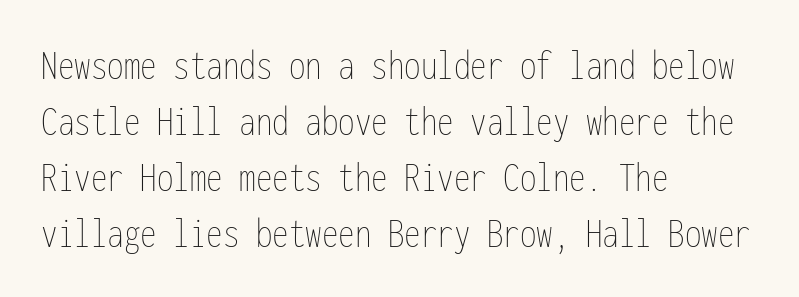
Q: Is the text bold? A: No.
Q: Is the text italic (slanted)? A: No, it is upright.
Q: Is the text underlined? A: No.
Q: How is the paragraph aligned? A: Left-aligned.
Q: Is the spacing between letters normal or unusually wide? A: Normal.
Q: Is the spacing between lines tight, normal or loose? A: Normal.
Q: Width (condensed, normal, or wide)? A: Condensed.
Q: Stroke contrast? A: Low.
Q: x-height? A: Medium.
Q: Monospaced? A: Yes.
